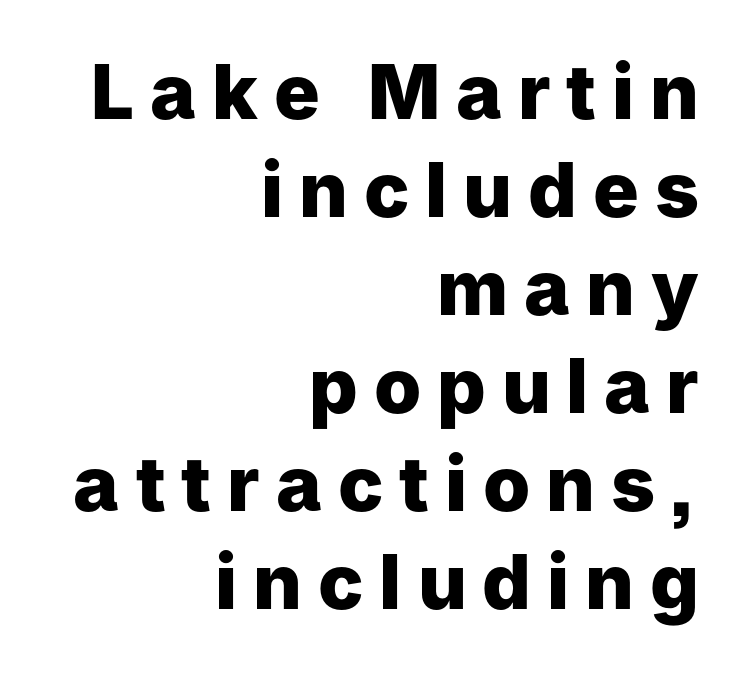
Inter-character spacing is expanded well beyond the font's built-in metrics. Is this a fixed-width face? No — the glyphs have proportional, varying widths. These words are printed bold, with thick strokes throughout. All the whitespace from short lines collects on the left.
